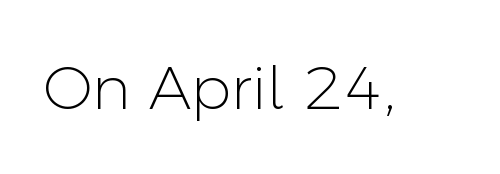
{"serif": "no", "italic": "no", "bold": "no", "weight": "light", "width": "normal", "stroke_contrast": "low", "x_height": "medium", "monospaced": "no", "underline": "no", "letter_spacing": "normal", "letter_spacing_em": 0.0, "glyph_px": 60}
